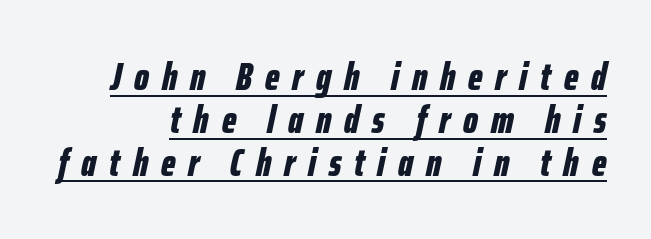
How heavy is the stroke? Heavy — this is a bold. Every character sits at an angle, as italics do. Decoration check: the copy is underlined. Typeset ragged left — the right edge is the straight one. The tracking jumps out immediately: characters are airy and widely separated. Varying glyph widths throughout — classic text-font behaviour.
